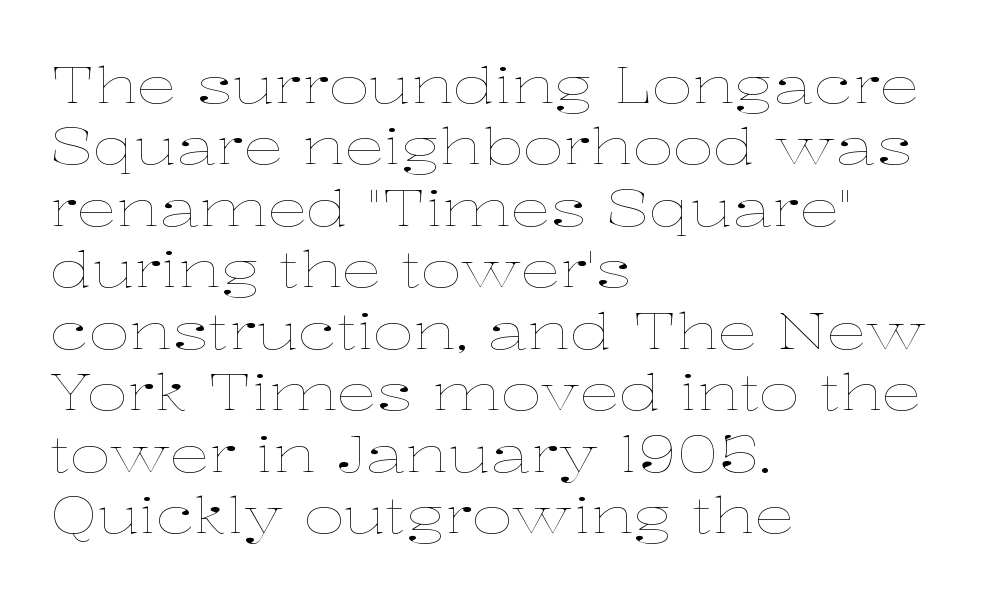
The image shows 50 px thin, wide type, upright; set left-aligned, line spacing 1.23x, normal letter spacing, not underlined; low stroke contrast and a medium x-height.
